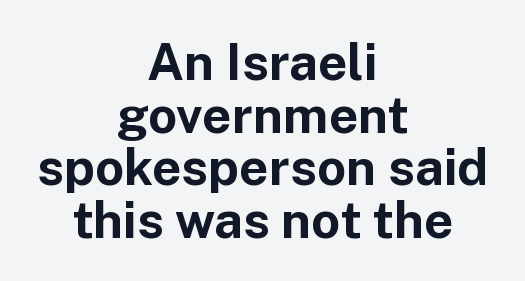
Spacing verdict: proportional, widths tailored to each character. Default kerning and tracking; the words read as compact shapes. Check under the words: just untouched page. A roman cut, with each character standing at attention. Look at the bottom of the vertical strokes: they stop flat, with no serifs. Plenty of ink on the page — the face is bold.
